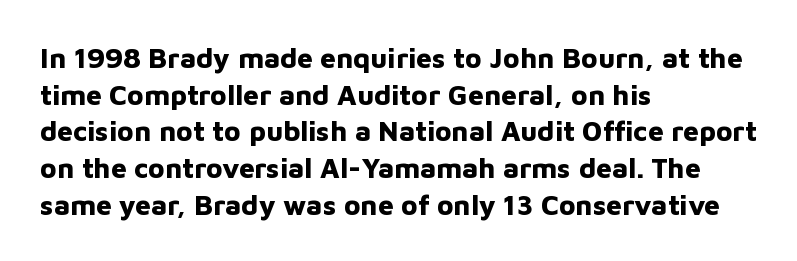
Q: Is the text bold? A: Yes.
Q: Is the text italic (slanted)? A: No, it is upright.
Q: Is the typeface a serif or a sans-serif typeface? A: Sans-serif.
Q: Is the text underlined? A: No.
Q: How is the paragraph aligned? A: Left-aligned.
Q: Is the spacing between letters normal or unusually wide? A: Normal.
Q: Is the spacing between lines tight, normal or loose? A: Normal.
Q: Width (condensed, normal, or wide)? A: Normal.
Q: Stroke contrast? A: Low.
Q: x-height? A: Medium.
Q: Monospaced? A: No.
